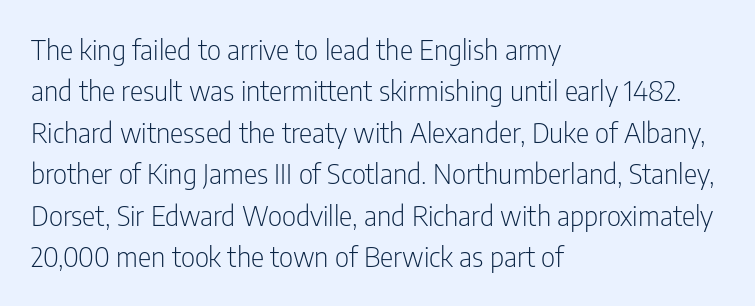
Type style note: lacks serifs. Upright lettering throughout. Which margin do the lines hug? The left one — the right edge is uneven. Heaviness? Minimal to ordinary, like unemphasized prose. A typesetter would call this proportional, since set widths differ per character.
